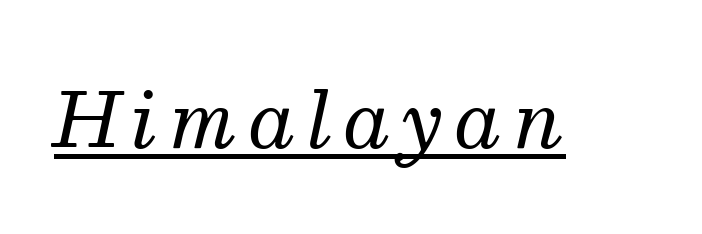
Q: Is the text bold? A: No.
Q: Is the text italic (slanted)? A: Yes, it leans right by about 13 degrees.
Q: Is the typeface a serif or a sans-serif typeface? A: Serif.
Q: Is the text underlined? A: Yes.
Q: Width (condensed, normal, or wide)? A: Normal.
Q: Stroke contrast? A: Medium.
Q: x-height? A: Medium.
Q: Monospaced? A: No.
